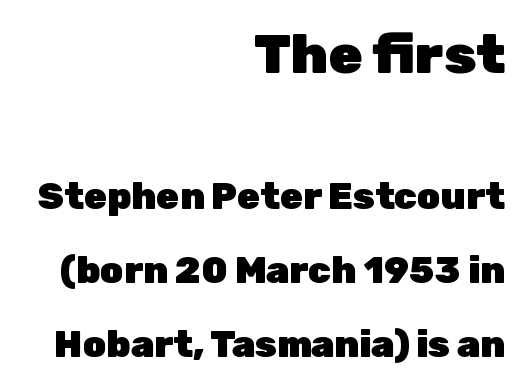
The image shows 55 px heavy sans-serif type, upright; set right-aligned, loose line spacing (1.99x), normal letter spacing, not underlined; the first (top) block is 1.49x larger; low stroke contrast and a medium x-height.
